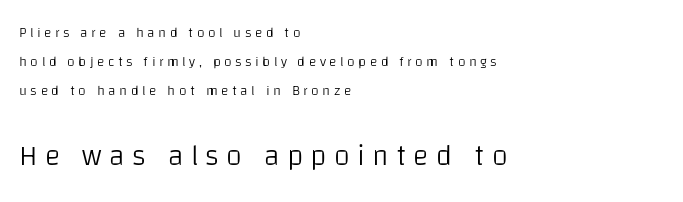
{"serif": "no", "italic": "no", "bold": "no", "weight": "light", "width": "normal", "stroke_contrast": "low", "x_height": "large", "monospaced": "no", "underline": "no", "align": "left", "line_spacing": "loose", "line_spacing_ratio": 2.06, "letter_spacing": "wide", "letter_spacing_em": 0.25, "larger_block": "second", "size_ratio": 2.07, "glyph_px": 29}
